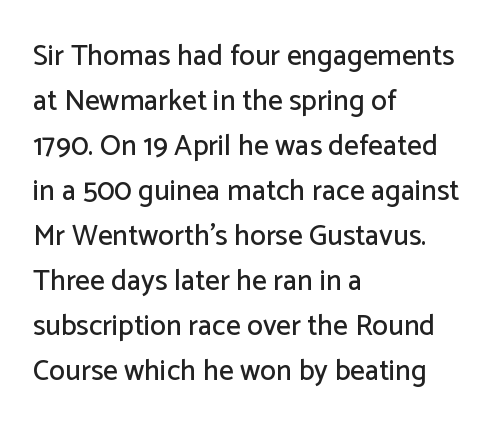
The image shows 29 px sans-serif type, upright; set left-aligned, normal line spacing (1.55x), normal letter spacing, not underlined; low stroke contrast and a medium x-height.
